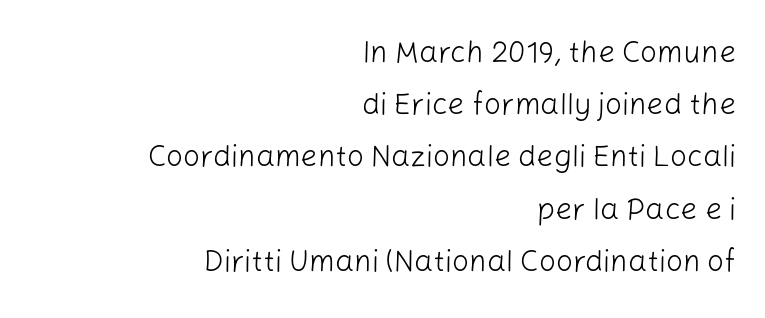
The image shows 30 px light sans-serif type, upright; set right-aligned, line spacing 1.74x, normal letter spacing, not underlined; low stroke contrast and a medium x-height.
